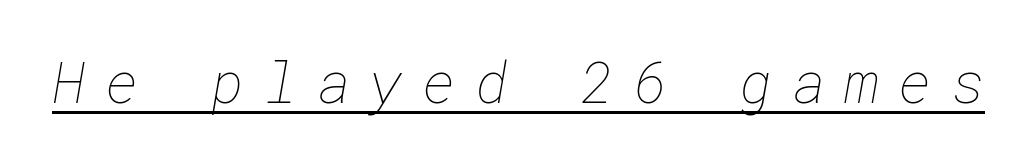
Is the letter spacing exaggerated? Yes — the characters are pushed far apart. You can see a thin bar hugging the bottom of the glyphs. No heavy texture on the line: the type isn't bold.
